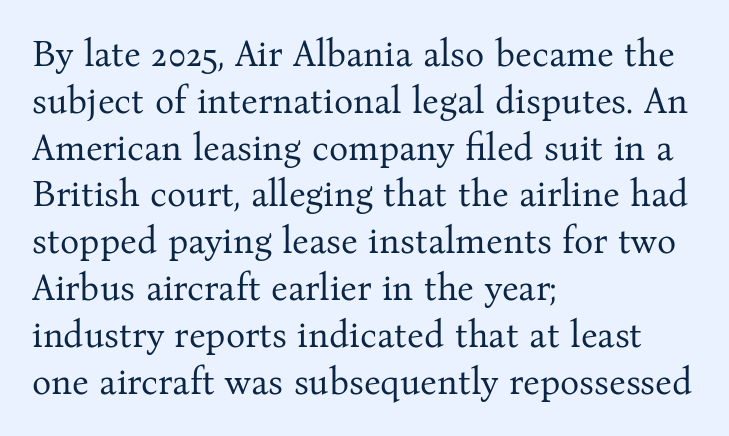
Q: Is the text bold? A: No.
Q: Is the text italic (slanted)? A: No, it is upright.
Q: Is the typeface a serif or a sans-serif typeface? A: Serif.
Q: Is the text underlined? A: No.
Q: How is the paragraph aligned? A: Left-aligned.
Q: Is the spacing between letters normal or unusually wide? A: Normal.
Q: Is the spacing between lines tight, normal or loose? A: Normal.
Q: Width (condensed, normal, or wide)? A: Normal.
Q: Stroke contrast? A: Medium.
Q: x-height? A: Medium.
Q: Monospaced? A: No.
